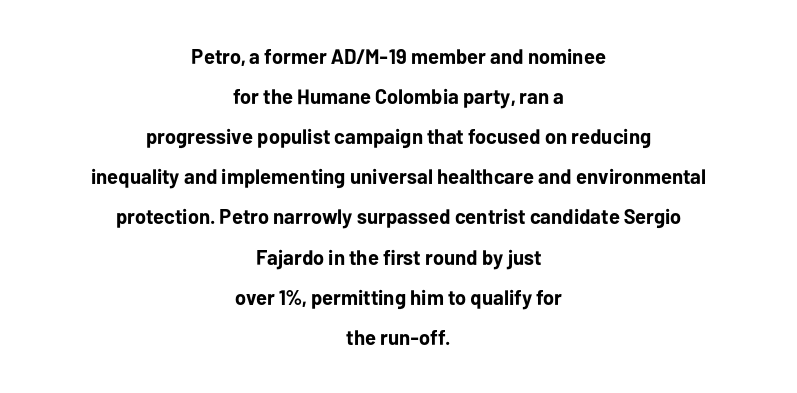
The zone under the glyphs is completely vacant. Tracking value appears to be zero — textbook default spacing. Reading down the column, the eye jumps a long way to each next line. Its strokes are broad and dark, the hallmark of bold type. This sample is center-justified, so both line endings float freely. Characters remain perfectly vertical along every line.
